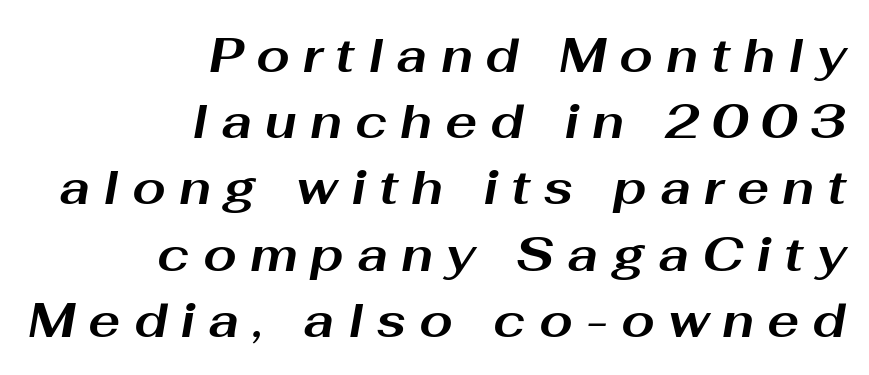
The letters are slanted; this is an italic face. What weight is shown? A full bold with thick strokes. Any mark beneath the type? The region is blank. Each letter keeps its own natural width here, so spacing adapts to shape. If you drew a ruler down the right edge, every line would touch it. Leading matches the norm, producing a regular column.
